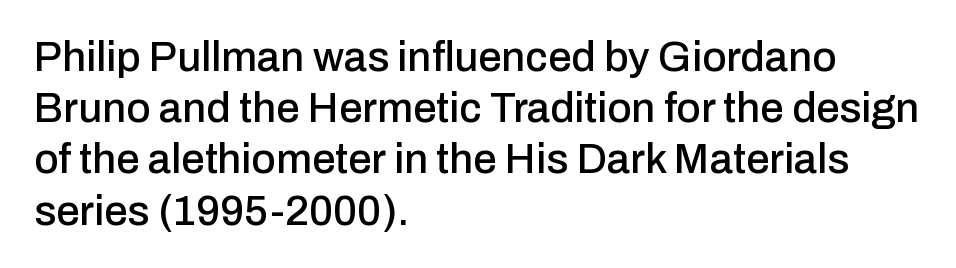
{"serif": "no", "italic": "no", "width": "normal", "stroke_contrast": "low", "x_height": "medium", "monospaced": "no", "underline": "no", "align": "left", "line_spacing_ratio": 1.22, "letter_spacing": "normal", "letter_spacing_em": 0.0, "glyph_px": 42}
